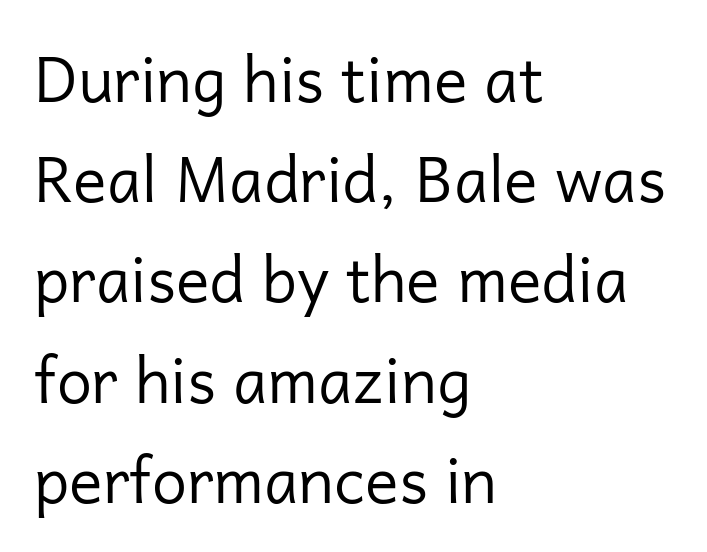
The image shows 63 px regular-weight sans-serif type, upright; set left-aligned, normal line spacing (1.59x), normal letter spacing, not underlined; low stroke contrast and a medium x-height.
